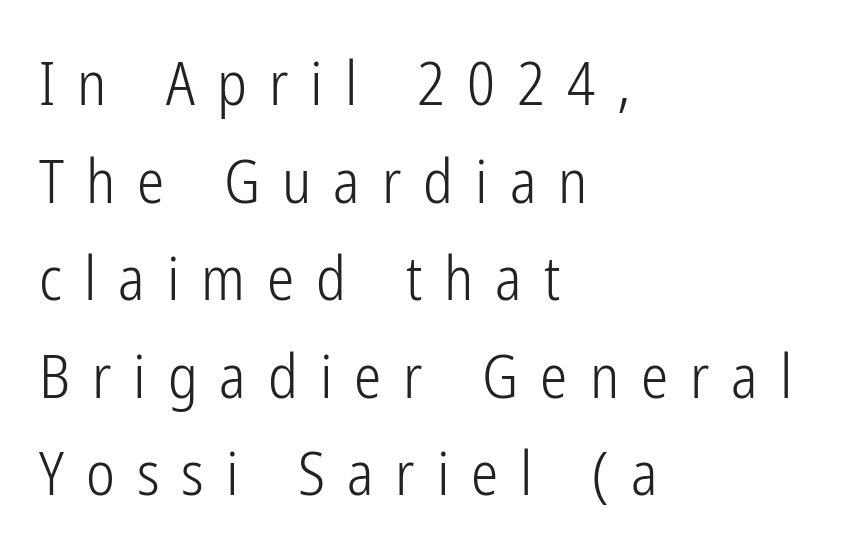
The image shows 61 px light, condensed sans-serif type, upright; set left-aligned, normal line spacing (1.6x), unusually wide letter spacing (+0.36 em), not underlined; low stroke contrast and a medium x-height.
